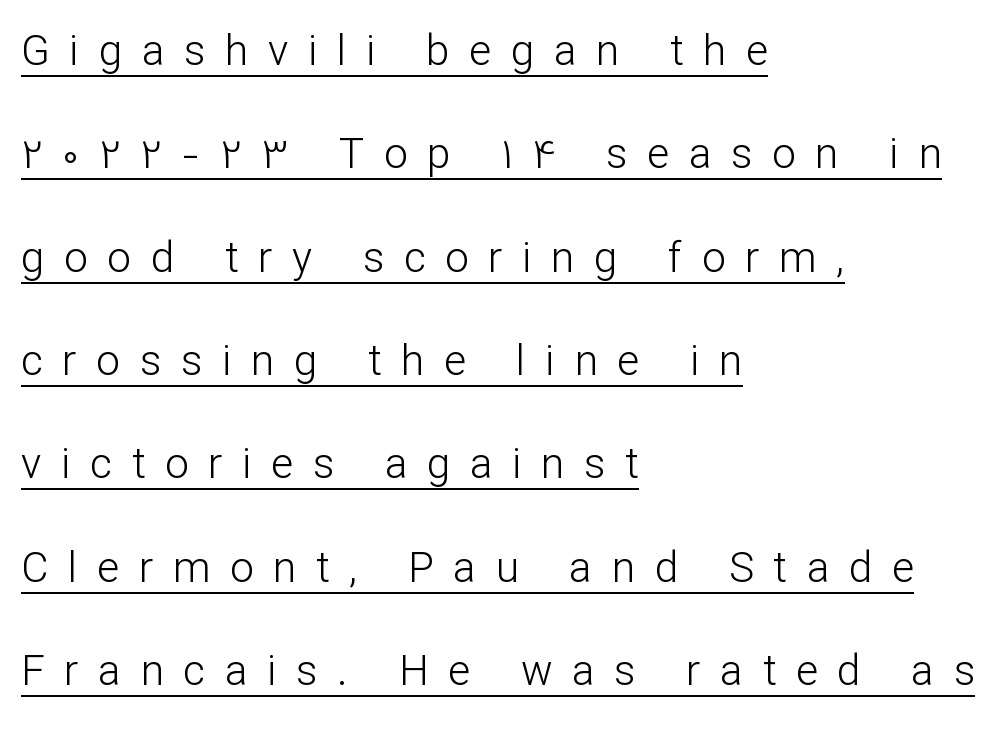
{"serif": "no", "italic": "no", "bold": "no", "weight": "light", "width": "normal", "stroke_contrast": "low", "x_height": "medium", "monospaced": "no", "underline": "yes", "align": "left", "line_spacing": "loose", "line_spacing_ratio": 2.46, "letter_spacing": "wide", "letter_spacing_em": 0.47, "glyph_px": 42}
